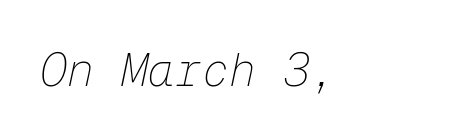
The image shows 45 px thin type, italic (leaning right), monospaced; set normal letter spacing, not underlined; low stroke contrast and a medium x-height.
